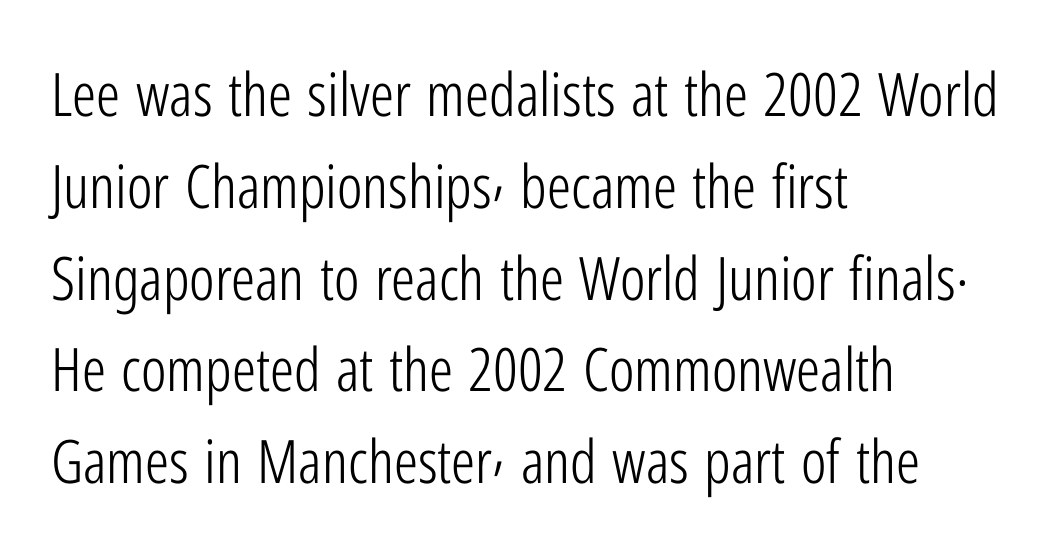
{"serif": "no", "italic": "no", "bold": "no", "weight": "light", "width": "condensed", "stroke_contrast": "low", "x_height": "medium", "monospaced": "no", "underline": "no", "align": "left", "line_spacing": "normal", "line_spacing_ratio": 1.53, "letter_spacing": "normal", "letter_spacing_em": 0.0, "glyph_px": 60}
